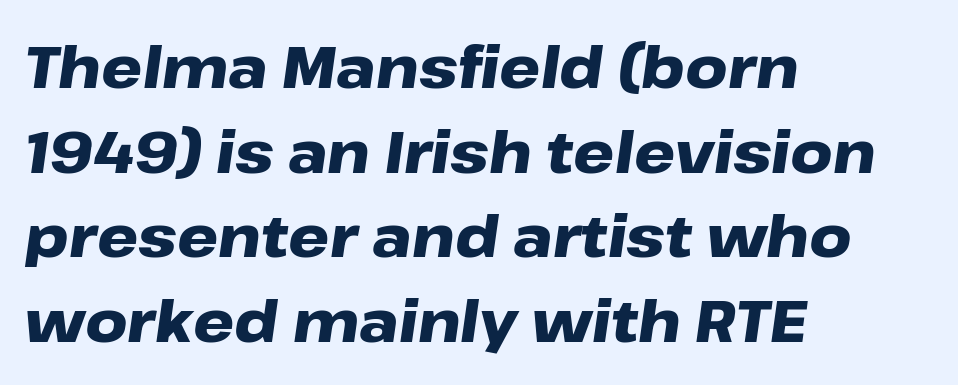
The lines sit at an ordinary, default distance from one another. These lines keep a tight, regular rhythm from letter to letter. Just letters on the line, the space beneath them empty. Would a proofreader flag this as italicized? Yes. Caption: multi-line text, flush left, ragged right. The letters advance in unequal steps, a hallmark of proportional type.
